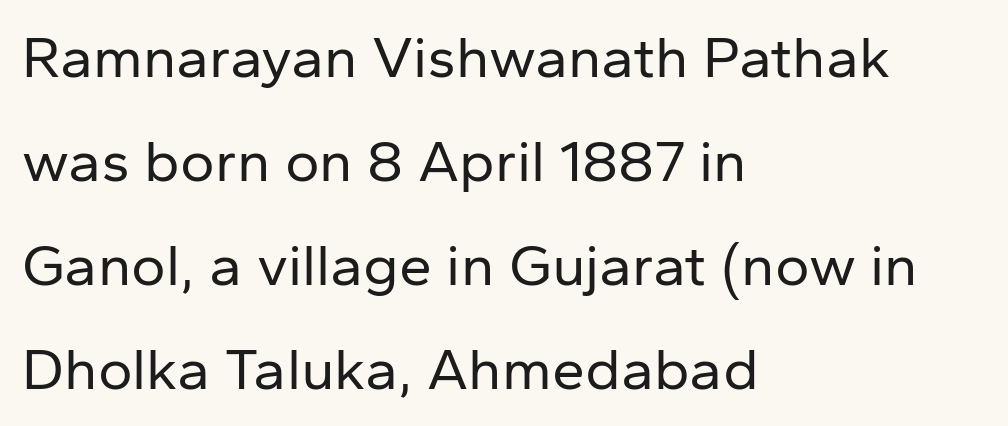
Q: Is the text bold? A: No.
Q: Is the text italic (slanted)? A: No, it is upright.
Q: Is the typeface a serif or a sans-serif typeface? A: Sans-serif.
Q: Is the text underlined? A: No.
Q: How is the paragraph aligned? A: Left-aligned.
Q: Is the spacing between letters normal or unusually wide? A: Normal.
Q: Width (condensed, normal, or wide)? A: Normal.
Q: Stroke contrast? A: Low.
Q: x-height? A: Medium.
Q: Monospaced? A: No.
